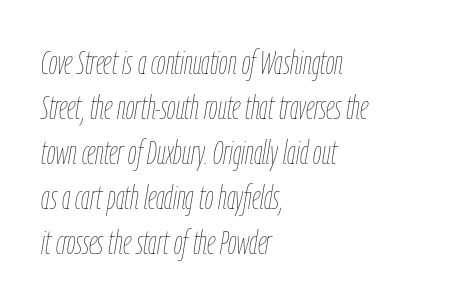
The image shows 34 px thin, condensed type, italic (leaning right); set left-aligned, normal line spacing (1.32x), normal letter spacing, not underlined; low stroke contrast and a medium x-height.
